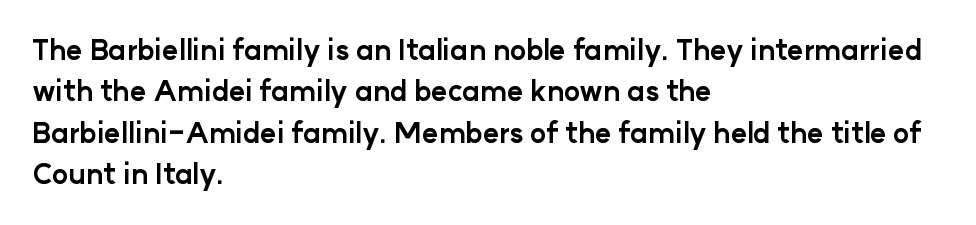
{"serif": "no", "italic": "no", "bold": "yes", "weight": "bold", "width": "normal", "stroke_contrast": "low", "x_height": "medium", "monospaced": "no", "underline": "no", "align": "left", "line_spacing": "normal", "line_spacing_ratio": 1.48, "letter_spacing": "normal", "letter_spacing_em": 0.0, "glyph_px": 28}
